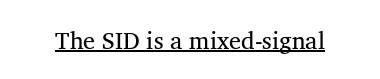
{"italic": "no", "bold": "no", "underline": "yes", "letter_spacing": "normal", "letter_spacing_em": 0.0, "glyph_px": 24}
